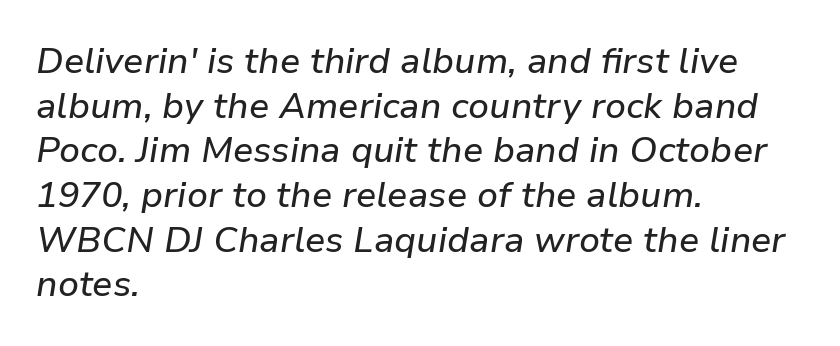
Notice how the stems are inclined rather than vertical — that's the hallmark of italics. Characters follow at the spacing the type designer built in. This rendering uses left alignment, leaving the right contour irregular. Looks like regular typesetting: each glyph gets only the width it needs.
